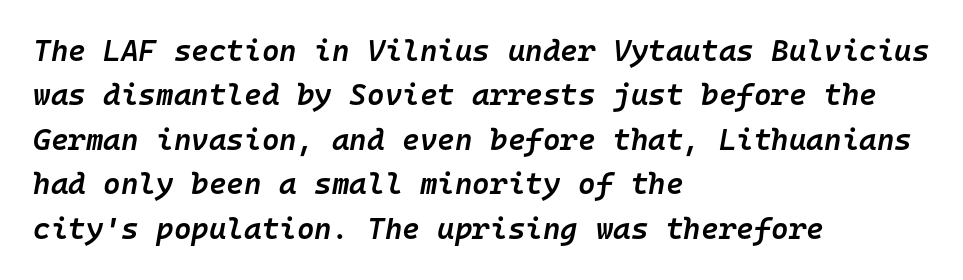
{"italic": "yes", "lean": "right", "slant_degrees": 10, "bold": "semi", "weight": "semibold", "width": "normal", "stroke_contrast": "low", "x_height": "medium", "monospaced": "yes", "underline": "no", "align": "left", "line_spacing": "normal", "line_spacing_ratio": 1.48, "letter_spacing": "normal", "letter_spacing_em": 0.0, "glyph_px": 30}
